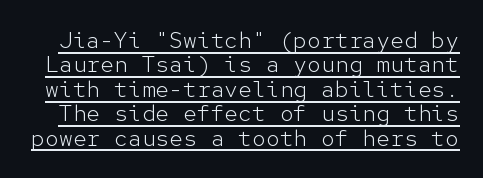
{"italic": "no", "bold": "no", "underline": "yes", "line_spacing": "tight", "line_spacing_ratio": 1.06, "letter_spacing": "normal", "letter_spacing_em": 0.0, "glyph_px": 23}
